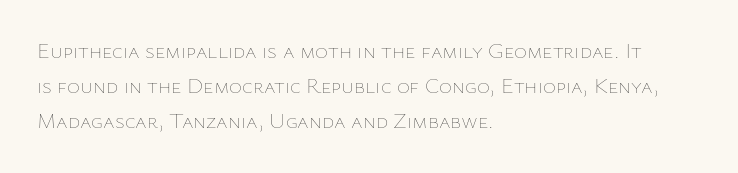
{"italic": "no", "bold": "no", "underline": "no", "align": "left", "line_spacing": "normal", "line_spacing_ratio": 1.6, "letter_spacing": "normal", "letter_spacing_em": 0.0, "glyph_px": 22}
